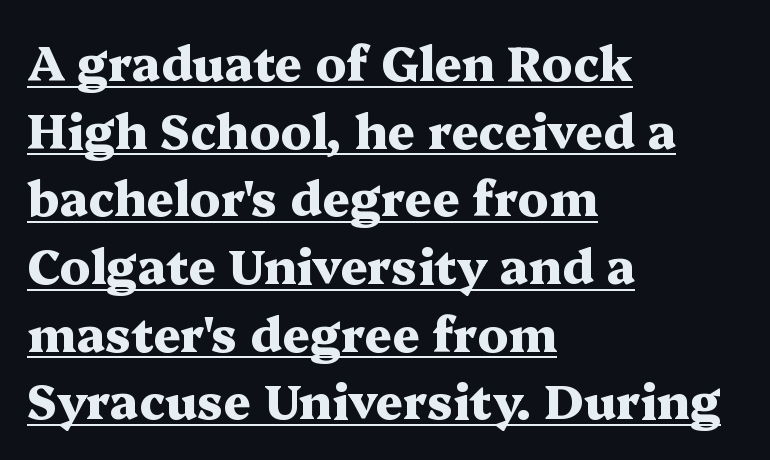
The image shows 48 px heavy, wide serif type, upright; set left-aligned, normal line spacing (1.41x), normal letter spacing, underlined; medium stroke contrast and a medium x-height.
